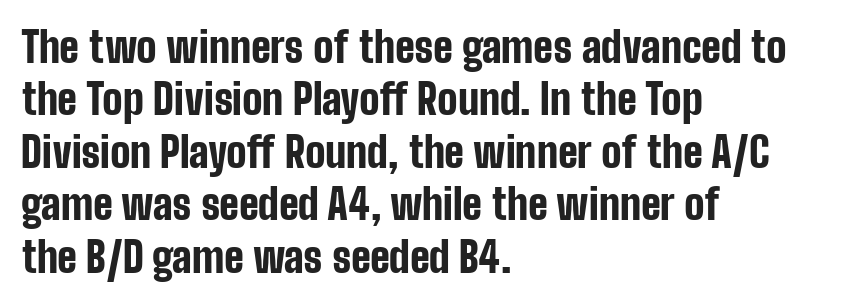
The image shows 42 px bold, condensed sans-serif type, upright; set left-aligned, normal line spacing (1.25x), normal letter spacing, not underlined; low stroke contrast and a medium x-height.
